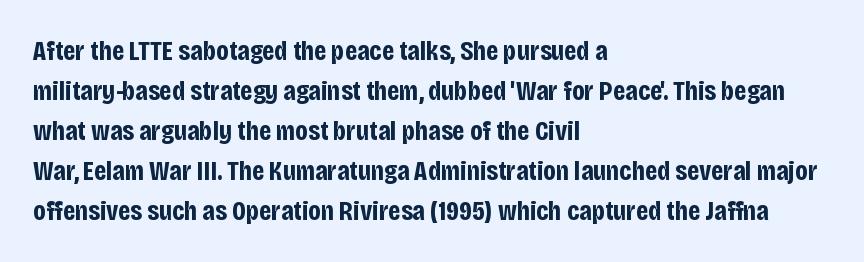
{"serif": "no", "italic": "no", "bold": "yes", "weight": "bold", "width": "condensed", "stroke_contrast": "low", "x_height": "large", "monospaced": "no", "underline": "no", "align": "left", "line_spacing": "normal", "line_spacing_ratio": 1.43, "letter_spacing": "normal", "letter_spacing_em": 0.0, "glyph_px": 28}
